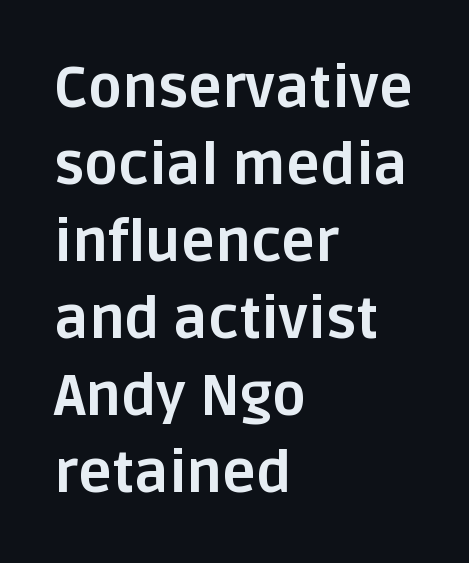
Are there feet on the stems? There aren't — it's a sans. The paragraph has a hard left edge and a soft right edge. Baseline-to-baseline distance is the conventional proportion of letter height. When letters stand straight like this, we call the style roman or upright.
